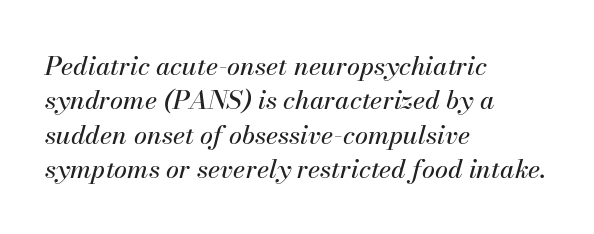
{"italic": "yes", "lean": "right", "slant_degrees": 13, "underline": "no", "align": "left", "line_spacing": "normal", "line_spacing_ratio": 1.32, "letter_spacing": "normal", "letter_spacing_em": 0.0, "glyph_px": 26}
